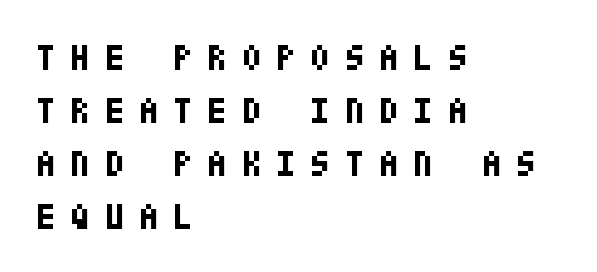
The horizontal fit of the characters is loose and conspicuously gappy. Look at the bottom of the vertical strokes: they stop flat, with no serifs. Teacher's note: observe the even left margin — that is flush-left alignment. I'd describe the lettering as bold — thick and assertive. The foot of each line stays bare and open.
